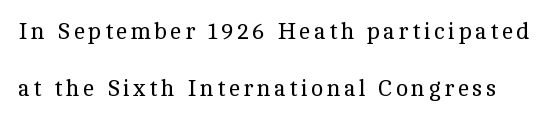
Q: Is the text bold? A: No.
Q: Is the text italic (slanted)? A: No, it is upright.
Q: Is the text underlined? A: No.
Q: Is the spacing between lines tight, normal or loose? A: Loose.
